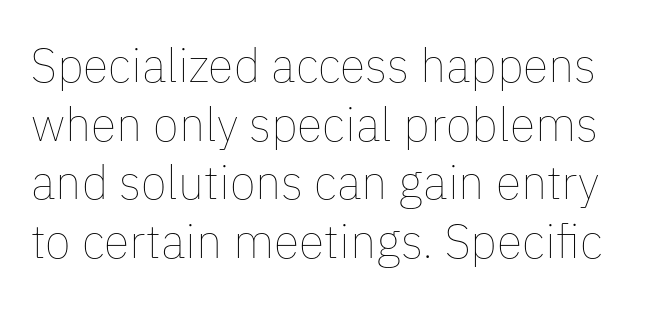
Tall strokes in this sample are plumb rather than angled. The face looks like a standard text weight, possibly lighter. Whoever set this chose a conventional vertical rhythm. Has an underline been added? It has not. Character widths vary here, with narrow letters taking less room than wide ones.
